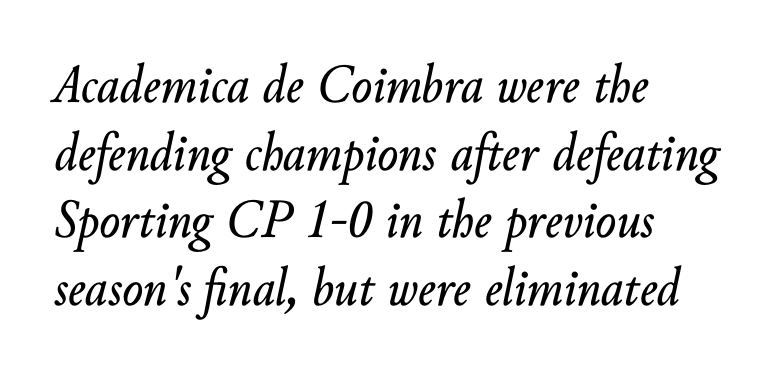
{"italic": "yes", "lean": "right", "slant_degrees": 10, "width": "normal", "stroke_contrast": "low", "x_height": "small", "monospaced": "no", "underline": "no", "align": "left", "line_spacing_ratio": 1.23, "letter_spacing": "normal", "letter_spacing_em": 0.0, "glyph_px": 55}
